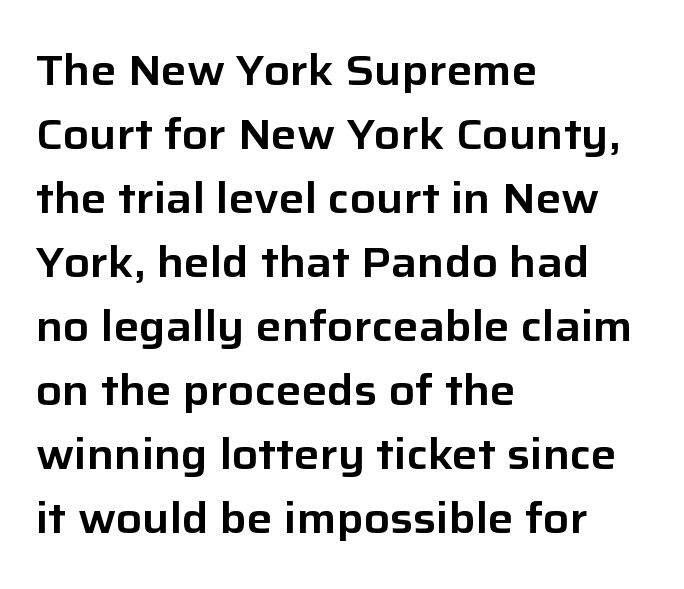
Q: Is the text italic (slanted)? A: No, it is upright.
Q: Is the typeface a serif or a sans-serif typeface? A: Sans-serif.
Q: Is the text underlined? A: No.
Q: How is the paragraph aligned? A: Left-aligned.
Q: Is the spacing between letters normal or unusually wide? A: Normal.
Q: Is the spacing between lines tight, normal or loose? A: Normal.
Q: Width (condensed, normal, or wide)? A: Normal.
Q: Stroke contrast? A: Low.
Q: x-height? A: Medium.
Q: Monospaced? A: No.
